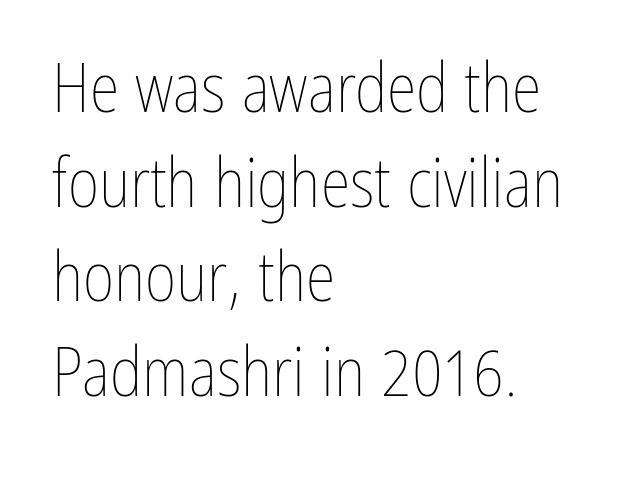
The font sits on the lighter half of the weight spectrum, regular included. A student would call this left alignment; a typographer would say flush left, rag right. How would I describe the line gaps? Plain and ordinary. The gaps between neighbouring characters are ordinary and unremarkable.
